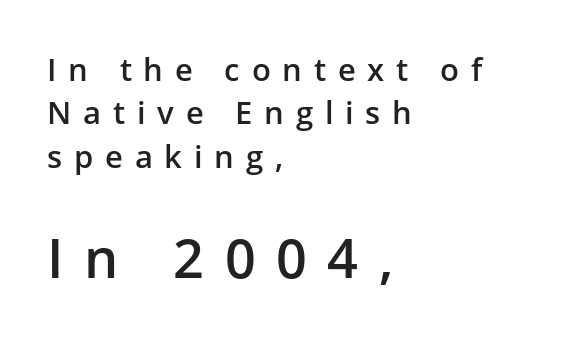
The image shows 54 px semibold sans-serif type, upright; set left-aligned, normal line spacing (1.4x), unusually wide letter spacing (+0.38 em), not underlined; the second (bottom) block is 1.74x larger; low stroke contrast and a medium x-height.
